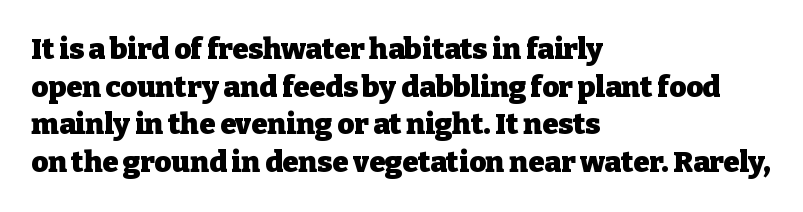
The typography opts for an upright posture over an oblique one. Rule under the text: the space is simply empty. I'd describe the lettering as bold — thick and assertive. You can tell from the footed stems that serif type was used. The letters advance in unequal steps, a hallmark of proportional type. Casual observation: everything's shoved over to the left.
